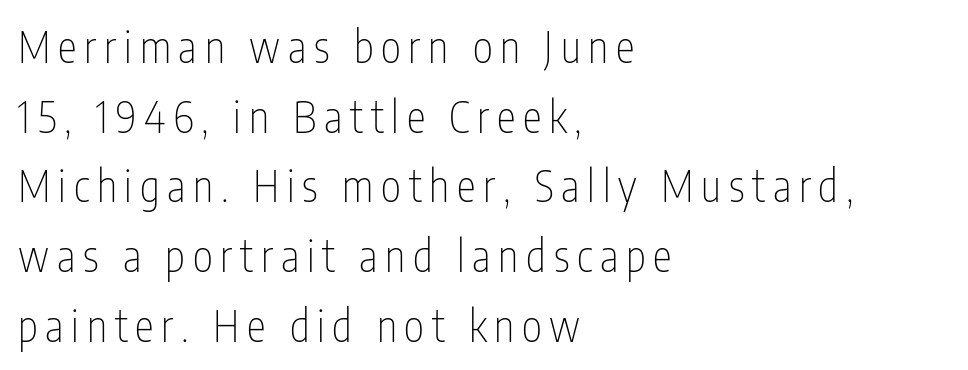
Q: Is the text bold? A: No.
Q: Is the text italic (slanted)? A: No, it is upright.
Q: Is the typeface a serif or a sans-serif typeface? A: Sans-serif.
Q: Is the text underlined? A: No.
Q: How is the paragraph aligned? A: Left-aligned.
Q: Is the spacing between lines tight, normal or loose? A: Normal.
Q: Width (condensed, normal, or wide)? A: Condensed.
Q: Stroke contrast? A: Low.
Q: x-height? A: Medium.
Q: Monospaced? A: No.
